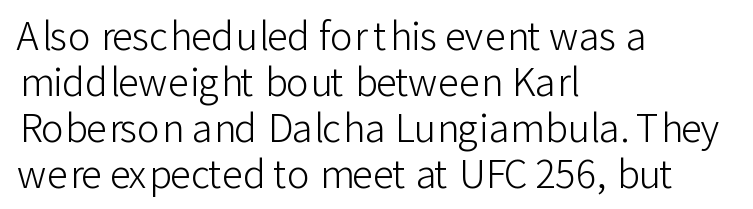
The image shows 38 px light sans-serif type, upright; set left-aligned, line spacing 1.21x, normal letter spacing, not underlined; low stroke contrast and a medium x-height.
